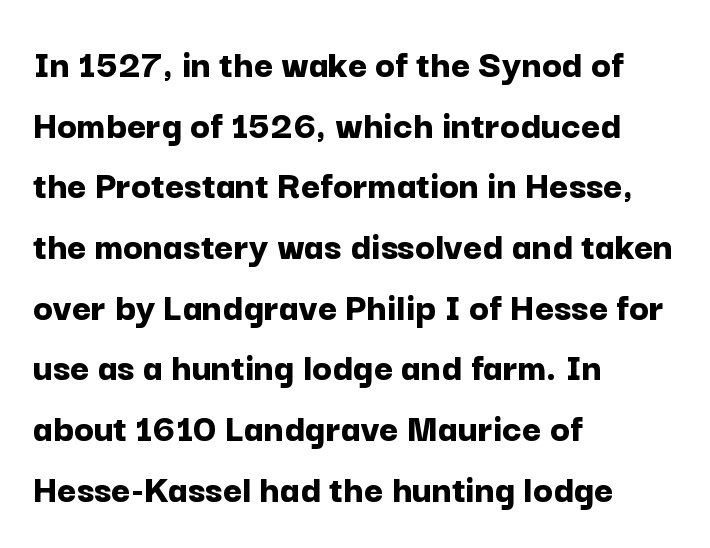
The image shows 41 px bold sans-serif type, upright; set left-aligned, normal line spacing (1.48x), normal letter spacing, not underlined; low stroke contrast and a medium x-height.
